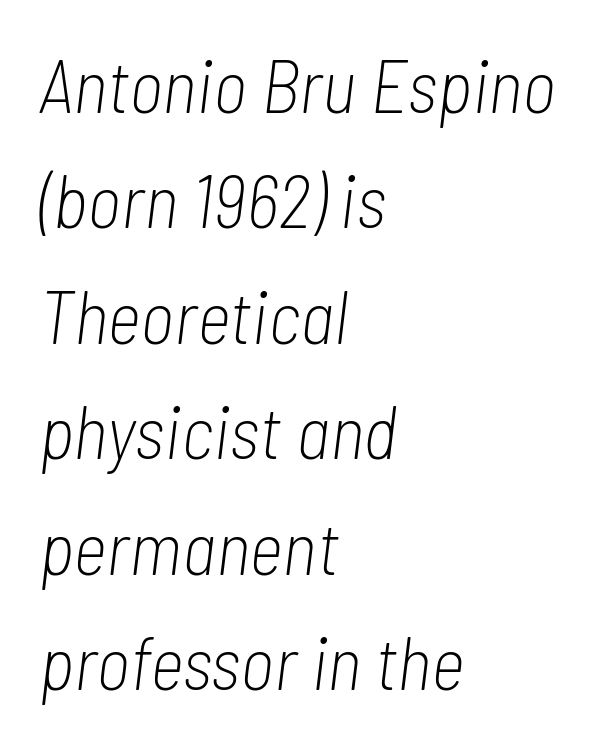
{"italic": "yes", "lean": "right", "slant_degrees": 7, "bold": "no", "weight": "light", "width": "condensed", "stroke_contrast": "low", "x_height": "medium", "monospaced": "no", "underline": "no", "align": "left", "line_spacing": "normal", "line_spacing_ratio": 1.56, "letter_spacing": "normal", "letter_spacing_em": 0.0, "glyph_px": 74}
